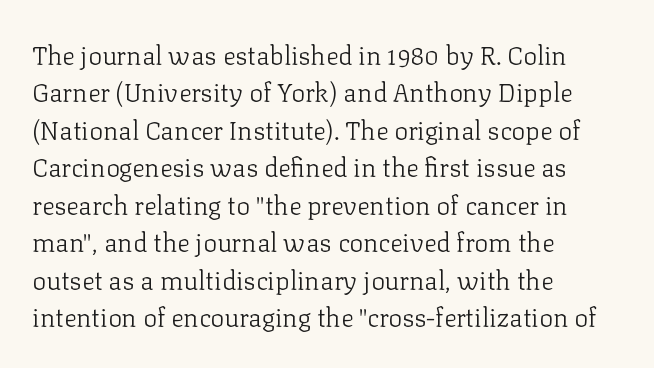
Is the letter spacing exaggerated? No — it looks like the ordinary default. This block has exactly the height ordinary leading produces. This is the regular roman posture of the typeface. Weight: not bold — regular or lighter.
